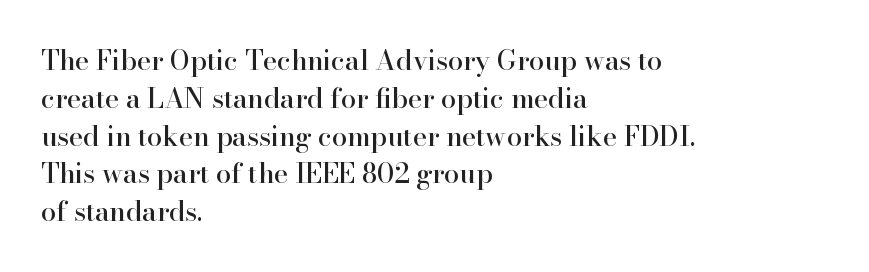
The image shows 27 px text type, upright; set left-aligned, normal line spacing (1.4x), normal letter spacing, not underlined.
